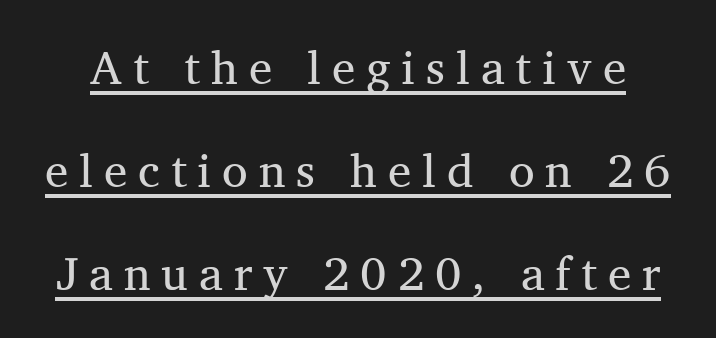
Do the characters align in a grid? No, the font is proportional. It's the straight-up-and-down kind of type. The words here are underlined. Nothing heavy about these letters — not bold at all. Type style note: has serifs. Here the glyphs are tracked loosely, breaking word shapes into spaced letters.
